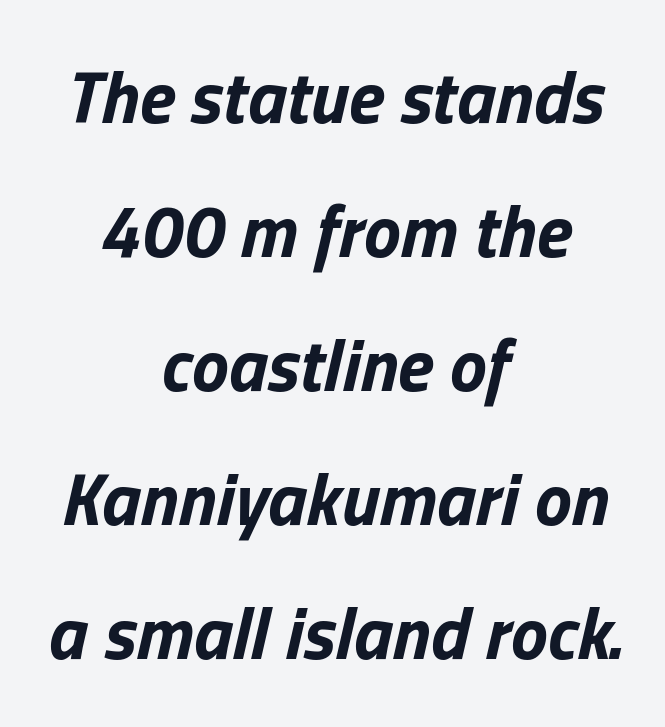
{"italic": "yes", "lean": "right", "slant_degrees": 13, "bold": "yes", "weight": "bold", "width": "normal", "stroke_contrast": "low", "x_height": "medium", "monospaced": "no", "underline": "no", "align": "center", "line_spacing_ratio": 1.81, "letter_spacing": "normal", "letter_spacing_em": 0.0, "glyph_px": 74}
